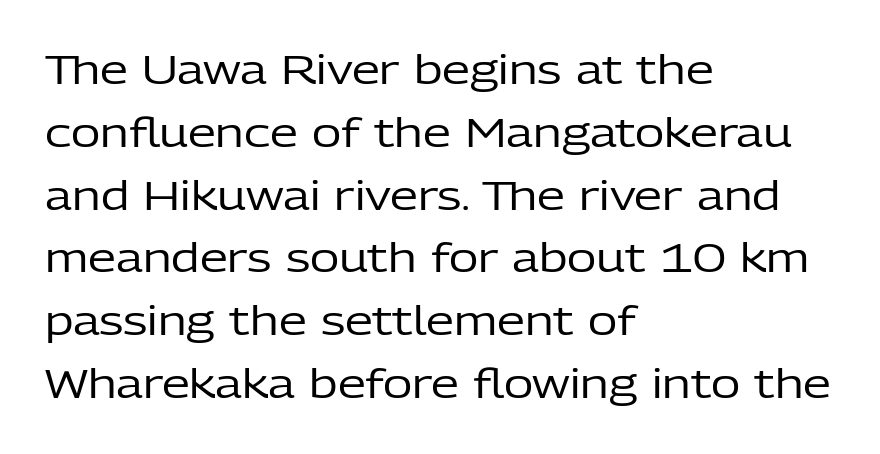
The image shows 40 px regular-weight sans-serif type, upright; set left-aligned, normal line spacing (1.57x), normal letter spacing, not underlined; low stroke contrast and a medium x-height.
